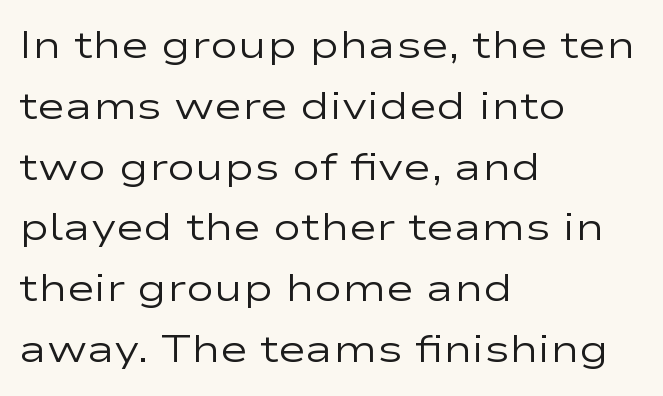
Words appear dense and cohesive because spacing is normal. Decoration check: the copy has no underline. Typeset ragged right — the left edge is the straight one. Rendered with straight, roman letterforms.
